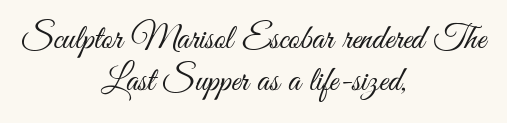
A sans-serif font was chosen for this passage. Varying glyph widths throughout — classic text-font behaviour. Caption: multi-line text, centered on the measure.
